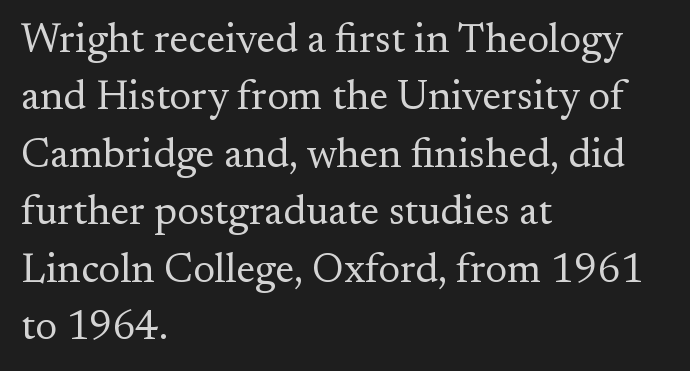
Between one letter and the next there's only the usual sliver of space. Unlike a clean sans, this face finishes its strokes with serifs. Type without underlining. Stroke thickness stays within the range of a standard reading face or lighter. The face used here is proportionally spaced, like ordinary book or web type. Regular leading.
